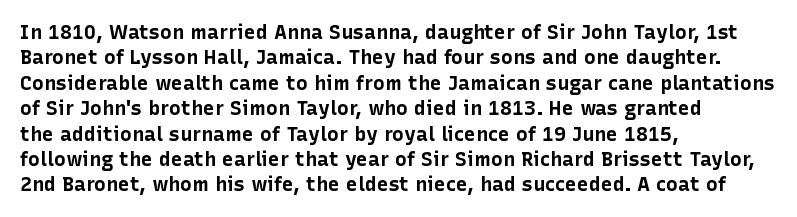
The image shows 20 px bold type, upright; set left-aligned, normal line spacing (1.27x), normal letter spacing, not underlined.
